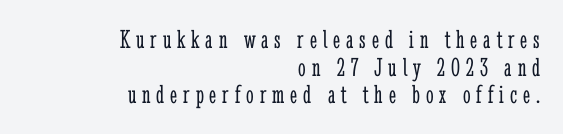
The image shows 27 px text type, upright; set right-aligned, tight line spacing (1.02x), unusually wide letter spacing (+0.22 em), not underlined.
